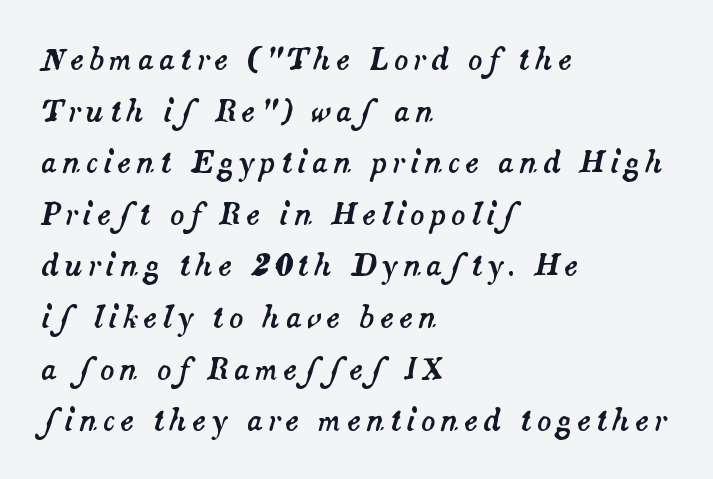
The specimen omits any rule beneath the text block's lines. There's an unmistakable incline to the writing here. Casual observation: everything's shoved over to the left. Here the designer chose a conventional face with non-uniform glyph widths.
